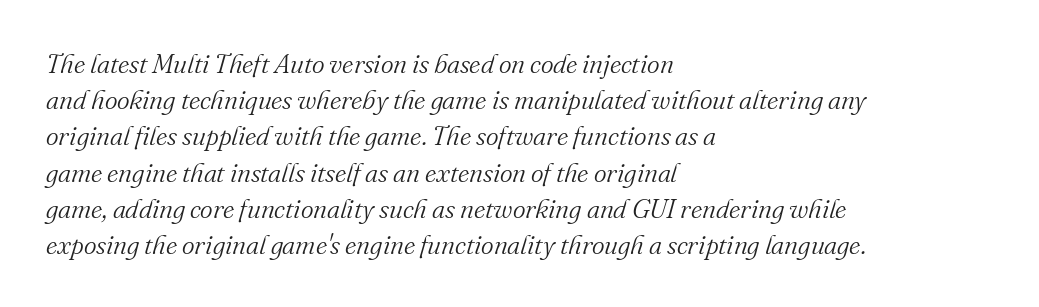
Inter-character spacing is left at the font's built-in metrics. The compositor pushed each line to the left boundary. Vertical spacing — default. Stems and bowls with no extra thickness — not bold. Italic? Definitely — the glyphs are oblique. The zone under the glyphs is completely vacant.
